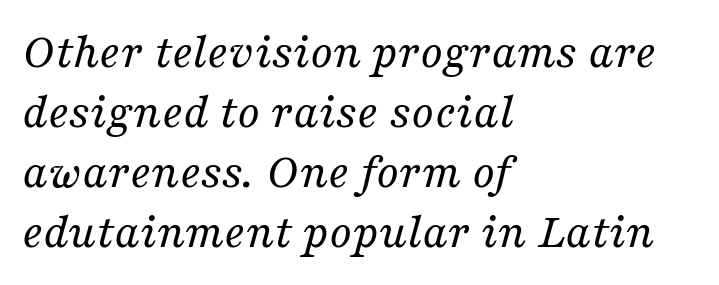
This sample has the flowing, uneven cadence of proportional lettering. The zone under the glyphs is completely vacant. Style check: oblique. The characters display serif detailing at their extremities. A student would call this left alignment; a typographer would say flush left, rag right. Inter-character spacing is left at the font's built-in metrics.
